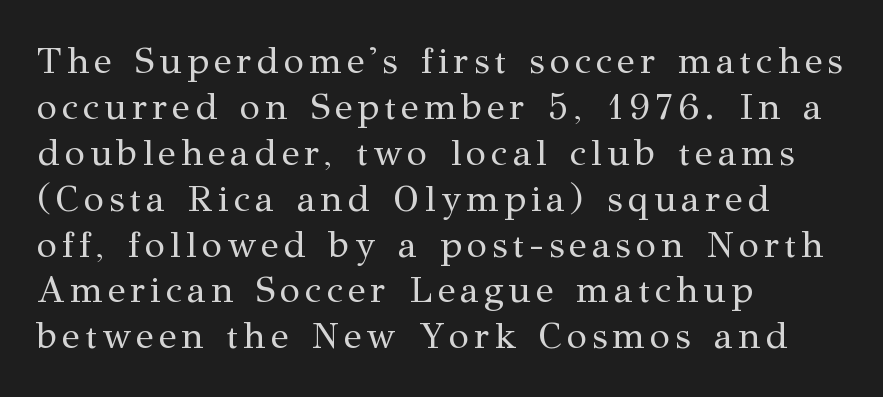
{"serif": "yes", "italic": "no", "bold": "no", "weight": "regular", "width": "normal", "stroke_contrast": "medium", "x_height": "medium", "monospaced": "no", "underline": "no", "align": "left", "line_spacing_ratio": 1.24, "glyph_px": 37}
